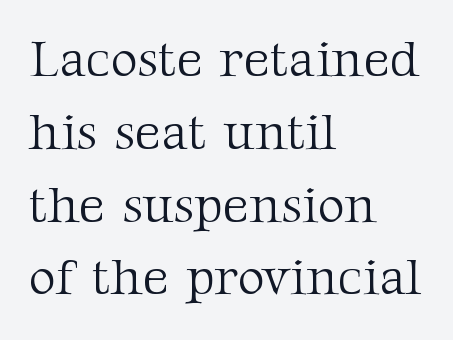
Q: Is the text bold? A: No.
Q: Is the text italic (slanted)? A: No, it is upright.
Q: Is the typeface a serif or a sans-serif typeface? A: Serif.
Q: Is the text underlined? A: No.
Q: How is the paragraph aligned? A: Left-aligned.
Q: Is the spacing between letters normal or unusually wide? A: Normal.
Q: Is the spacing between lines tight, normal or loose? A: Normal.
Q: Width (condensed, normal, or wide)? A: Normal.
Q: Stroke contrast? A: Medium.
Q: x-height? A: Medium.
Q: Monospaced? A: No.
